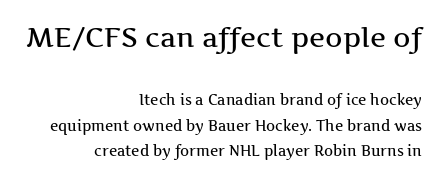
{"italic": "no", "underline": "no", "align": "right", "line_spacing_ratio": 1.83, "letter_spacing": "normal", "letter_spacing_em": 0.0, "larger_block": "first", "size_ratio": 1.93, "glyph_px": 27}
